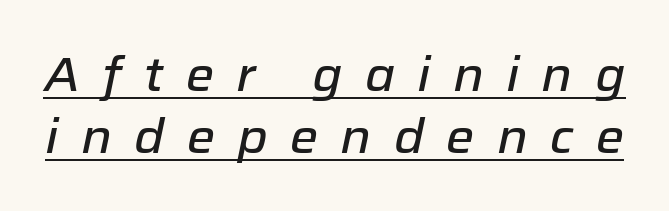
Summary of vertical rhythm: regular, with standard interline spacing. The horizontal fit of the characters is loose and conspicuously gappy. The letters advance in unequal steps, a hallmark of proportional type. Italic? Definitely — the glyphs are oblique. Caption: lettering with a line underneath.
